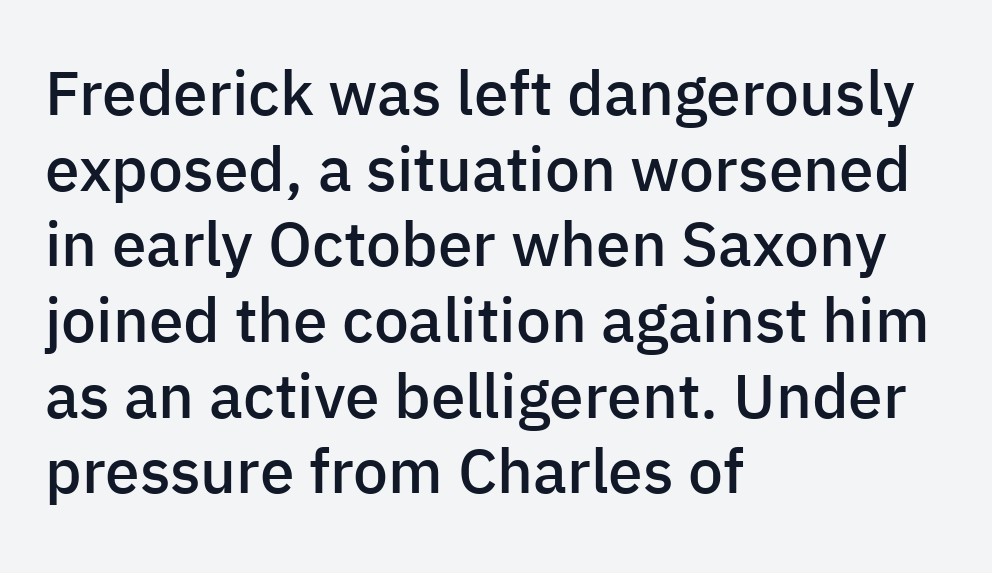
Q: Is the text bold? A: Semi-bold.
Q: Is the text italic (slanted)? A: No, it is upright.
Q: Is the typeface a serif or a sans-serif typeface? A: Sans-serif.
Q: Is the text underlined? A: No.
Q: How is the paragraph aligned? A: Left-aligned.
Q: Is the spacing between letters normal or unusually wide? A: Normal.
Q: Width (condensed, normal, or wide)? A: Normal.
Q: Stroke contrast? A: Low.
Q: x-height? A: Medium.
Q: Monospaced? A: No.
